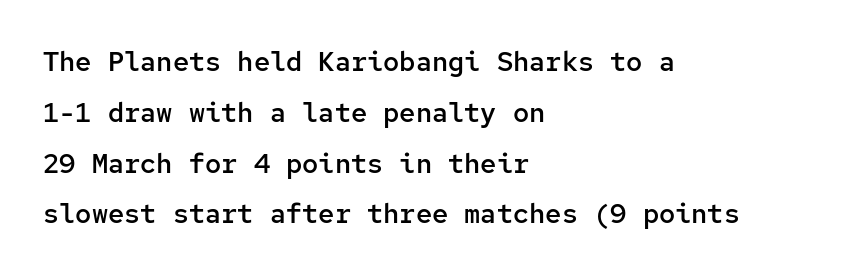
The image shows 27 px text type, upright; set left-aligned, line spacing 1.88x, normal letter spacing, not underlined.
